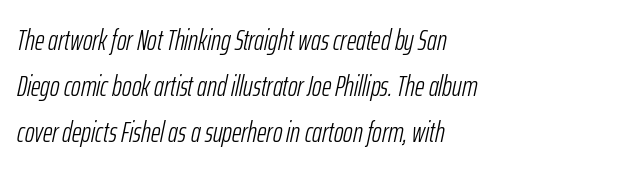
Q: Is the text bold? A: No.
Q: Is the text italic (slanted)? A: Yes, it leans right by about 12 degrees.
Q: Is the text underlined? A: No.
Q: How is the paragraph aligned? A: Left-aligned.
Q: Is the spacing between letters normal or unusually wide? A: Normal.
Q: Is the spacing between lines tight, normal or loose? A: Normal.
Q: Width (condensed, normal, or wide)? A: Condensed.
Q: Stroke contrast? A: Low.
Q: x-height? A: Medium.
Q: Monospaced? A: No.
